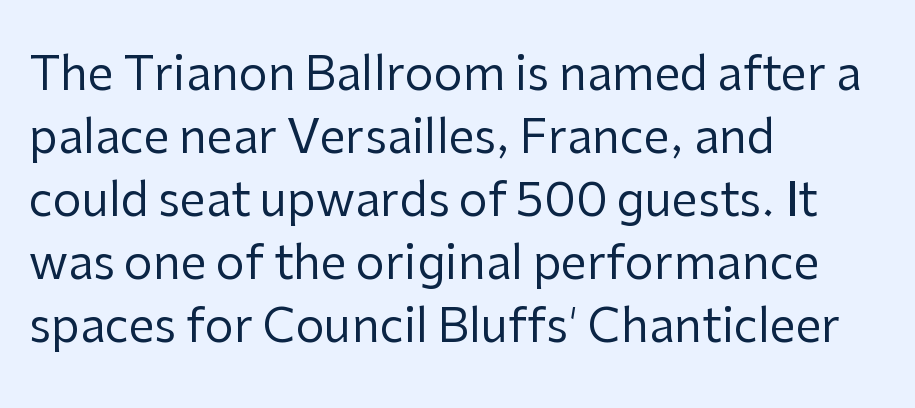
The image shows 46 px regular-weight sans-serif type, upright; set left-aligned, normal line spacing (1.37x), normal letter spacing, not underlined; low stroke contrast and a medium x-height.
